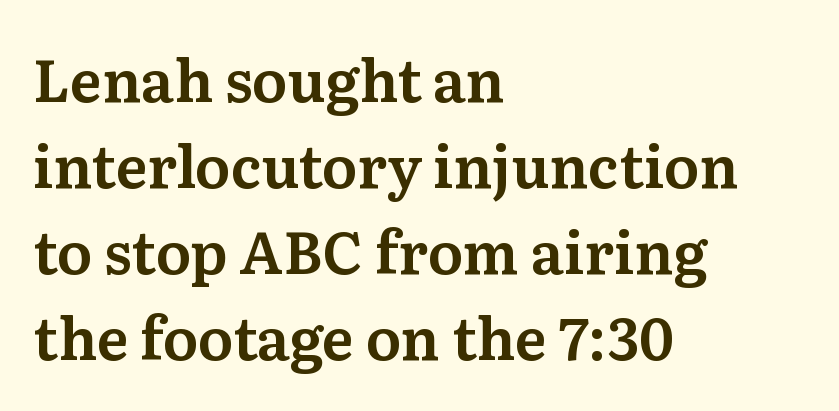
The image shows 58 px serif type, upright; set left-aligned, normal line spacing (1.48x), normal letter spacing, not underlined; medium stroke contrast and a medium x-height.
